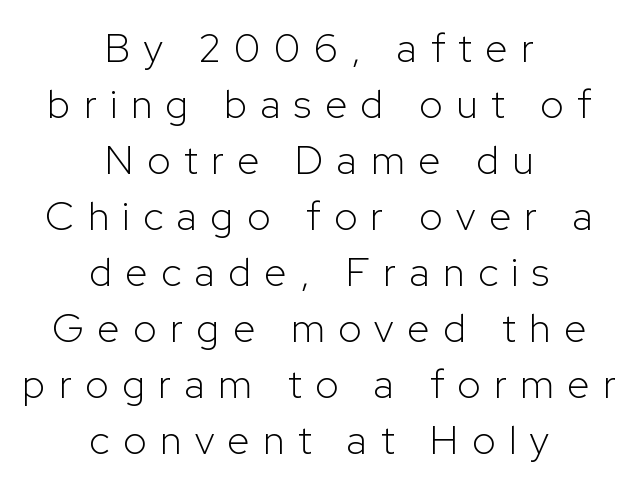
In CSS terms this would be text-align: center. Proportional: the letters do not fall into vertical columns. The leading is moderate, giving the passage an even texture. It's the straight-up-and-down kind of type. The space beneath each line is pristine and unruled. Display-style spreading of the glyphs; the letterfit is very open.
